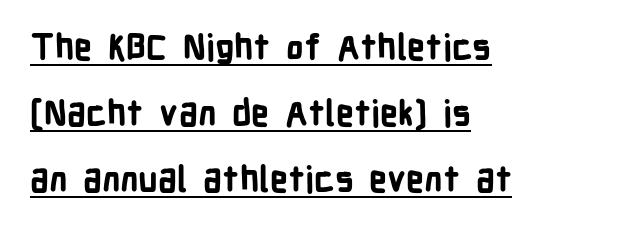
Q: Is the text bold? A: Yes.
Q: Is the text italic (slanted)? A: No, it is upright.
Q: Is the typeface a serif or a sans-serif typeface? A: Sans-serif.
Q: Is the text underlined? A: Yes.
Q: How is the paragraph aligned? A: Left-aligned.
Q: Is the spacing between letters normal or unusually wide? A: Normal.
Q: Width (condensed, normal, or wide)? A: Condensed.
Q: Stroke contrast? A: Low.
Q: x-height? A: Medium.
Q: Monospaced? A: No.
